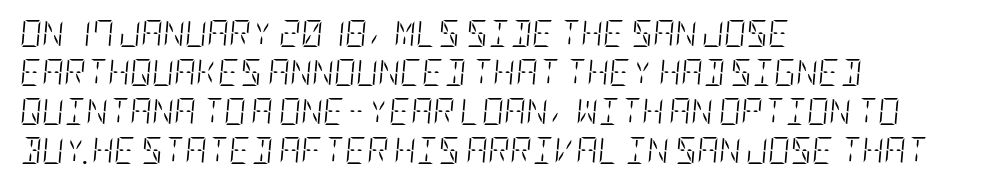
{"italic": "yes", "lean": "right", "slant_degrees": 5, "bold": "no", "underline": "no", "align": "left", "line_spacing": "normal", "line_spacing_ratio": 1.44, "letter_spacing": "normal", "letter_spacing_em": 0.0, "glyph_px": 27}
